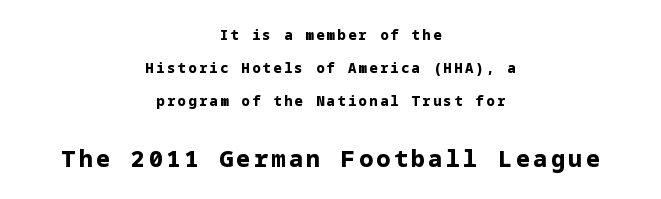
{"italic": "no", "bold": "yes", "underline": "no", "align": "center", "line_spacing": "loose", "line_spacing_ratio": 2.34, "larger_block": "second", "size_ratio": 1.64, "glyph_px": 23}
